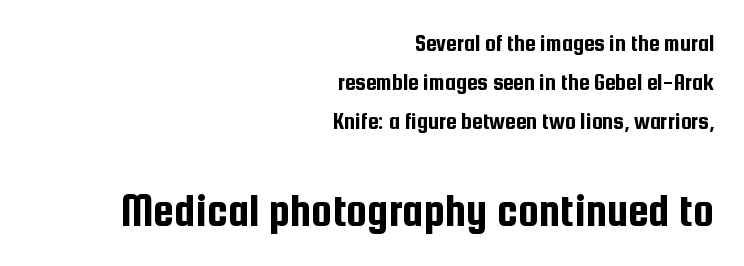
Bigger letters appear in the bottom chunk; the top chunk is reduced. Anything drawn beneath the words? Only blank space. Inter-character spacing is left at the font's built-in metrics. This is roman type, the default non-slanted kind. Is this a sans? Yes — the strokes have no serifs. Normally led — the rows are evenly, conventionally spaced.
